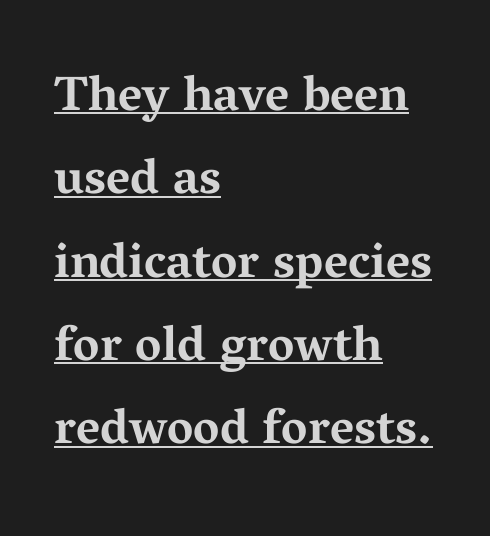
Q: Is the text bold? A: Yes.
Q: Is the text italic (slanted)? A: No, it is upright.
Q: Is the typeface a serif or a sans-serif typeface? A: Serif.
Q: Is the text underlined? A: Yes.
Q: How is the paragraph aligned? A: Left-aligned.
Q: Is the spacing between letters normal or unusually wide? A: Normal.
Q: Is the spacing between lines tight, normal or loose? A: Normal.
Q: Width (condensed, normal, or wide)? A: Wide.
Q: Stroke contrast? A: Medium.
Q: x-height? A: Medium.
Q: Monospaced? A: No.
